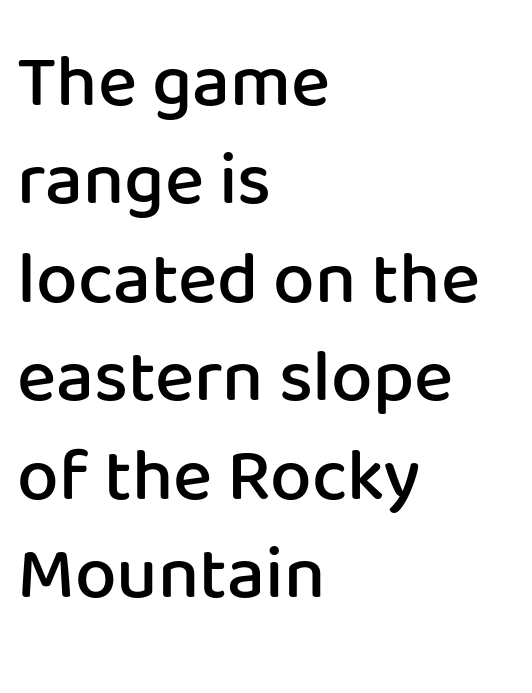
Q: Is the text bold? A: Semi-bold.
Q: Is the text italic (slanted)? A: No, it is upright.
Q: Is the typeface a serif or a sans-serif typeface? A: Sans-serif.
Q: Is the text underlined? A: No.
Q: How is the paragraph aligned? A: Left-aligned.
Q: Is the spacing between letters normal or unusually wide? A: Normal.
Q: Is the spacing between lines tight, normal or loose? A: Normal.
Q: Width (condensed, normal, or wide)? A: Normal.
Q: Stroke contrast? A: Low.
Q: x-height? A: Medium.
Q: Monospaced? A: No.
